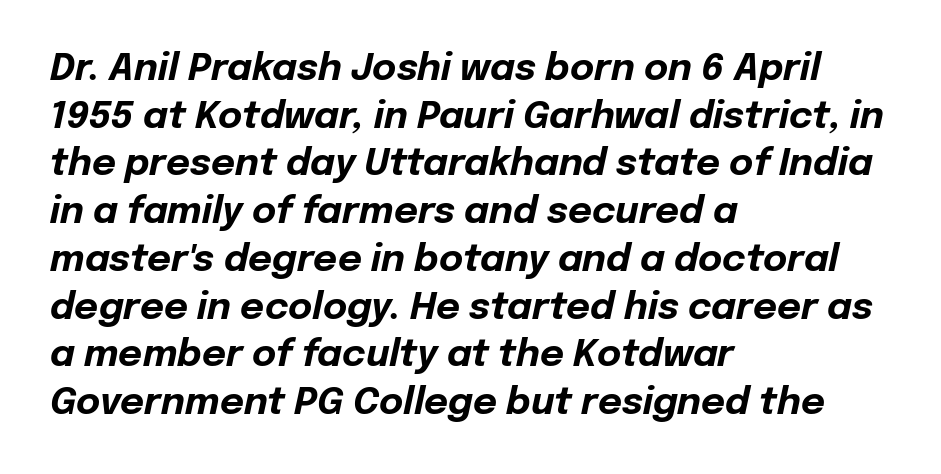
The image shows 37 px bold type, italic (leaning right); set left-aligned, normal line spacing (1.29x), normal letter spacing, not underlined; low stroke contrast and a medium x-height.
